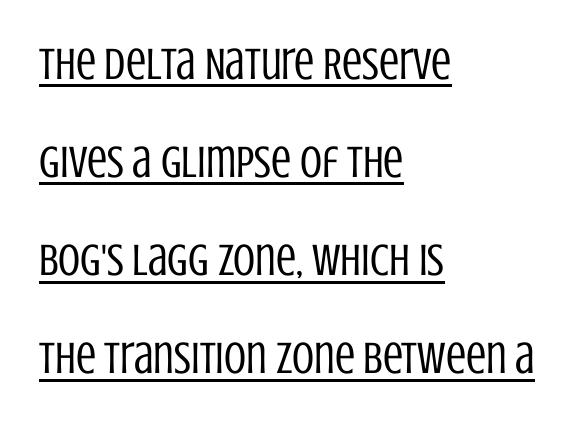
The image shows 45 px regular-weight, condensed sans-serif type, upright; set left-aligned, loose line spacing (2.18x), normal letter spacing, underlined; low stroke contrast and a large x-height.
